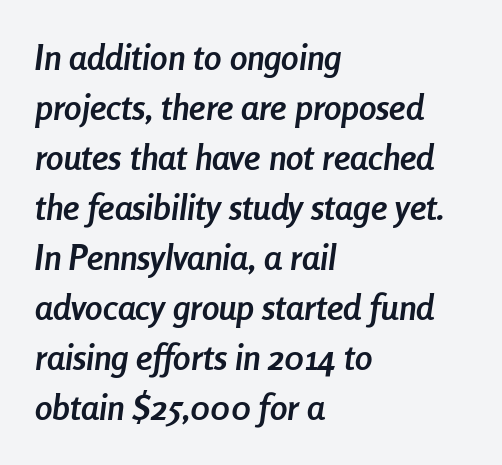
Short and long lines alike share a common starting point at left. The lettering tilts uniformly, giving the passage an italic look. Underline: absent. The leading is moderate, giving the passage an even texture.
